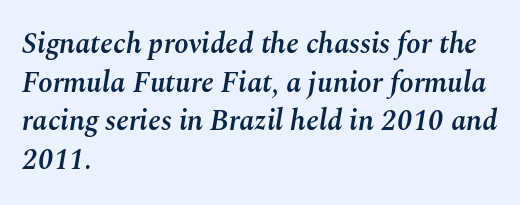
What's the leading like? Ordinary, nothing unusual. This rendering uses left alignment, leaving the right contour irregular. Character widths vary here, with narrow letters taking less room than wide ones. The letters are semibold — heavier than regular but short of a full bold. This is oblique type, the kind used for emphasis or titles. Descenders are the only things crossing below the line.
